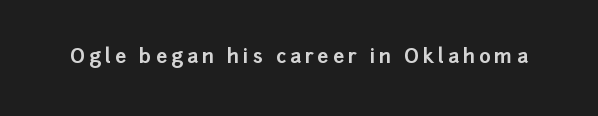
Q: Is the text bold? A: Yes.
Q: Is the text italic (slanted)? A: No, it is upright.
Q: Is the text underlined? A: No.
